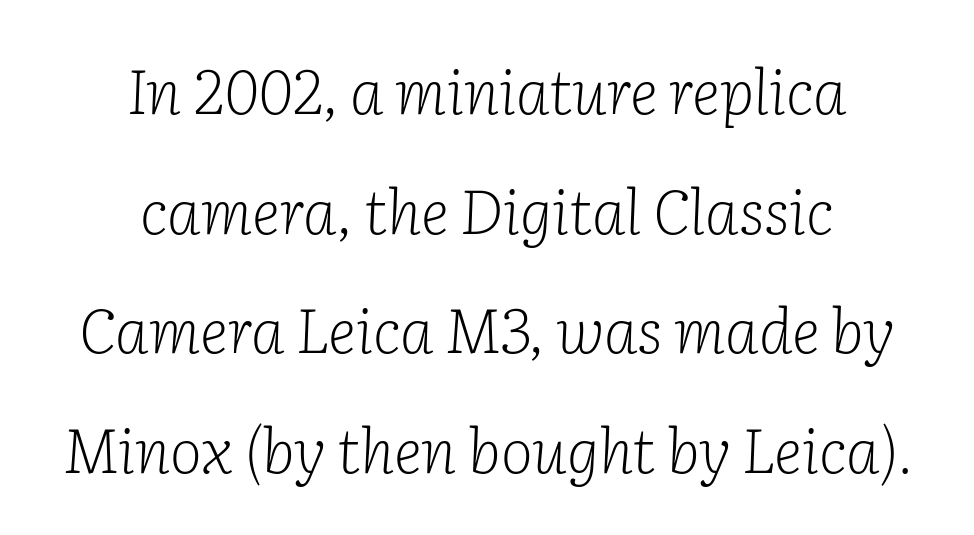
The image shows 61 px light serif type, italic (leaning right); set centered, loose line spacing (1.96x), normal letter spacing, not underlined; low stroke contrast and a medium x-height.
